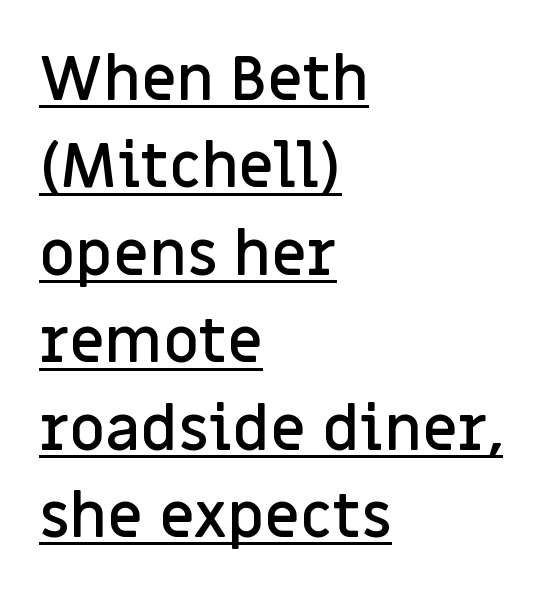
Notice the strokes are somewhat thickened but not fully heavy: this is a semibold. Whoever set this chose a conventional vertical rhythm. Italic? Not at all — the glyphs are vertical. Letter spacing: default. The rag falls on the right side of this text block.
